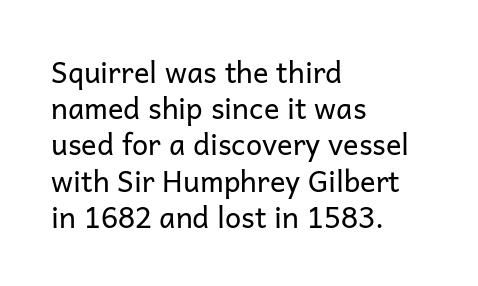
The image shows 29 px regular-weight sans-serif type, upright; set left-aligned, normal line spacing (1.25x), normal letter spacing, not underlined; low stroke contrast and a medium x-height.
